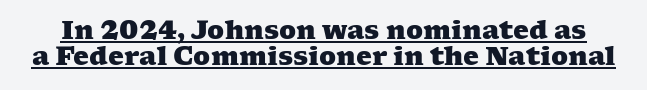
The image shows 25 px bold type; set tight line spacing (1.04x), normal letter spacing, underlined.
